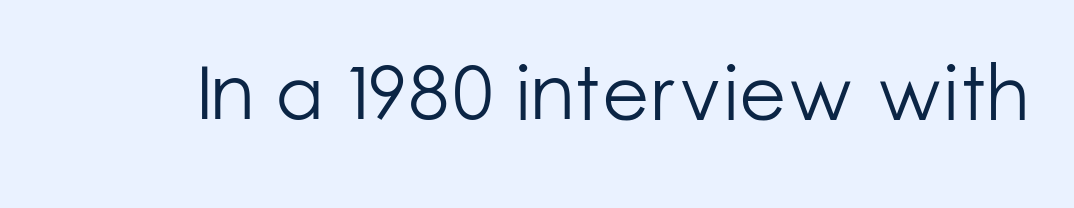
The image shows 77 px light sans-serif type, upright; set normal letter spacing, not underlined; low stroke contrast and a medium x-height.
